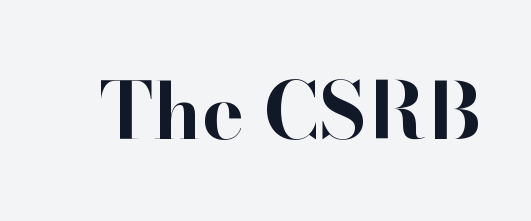
Typographically, this falls in the serif category. Underline: absent. On the weight axis this lands at bold, roughly 700. Is this a fixed-width face? No — the glyphs have proportional, varying widths. Every character sits straight up, as roman type does. Default kerning and tracking; the words read as compact shapes.
